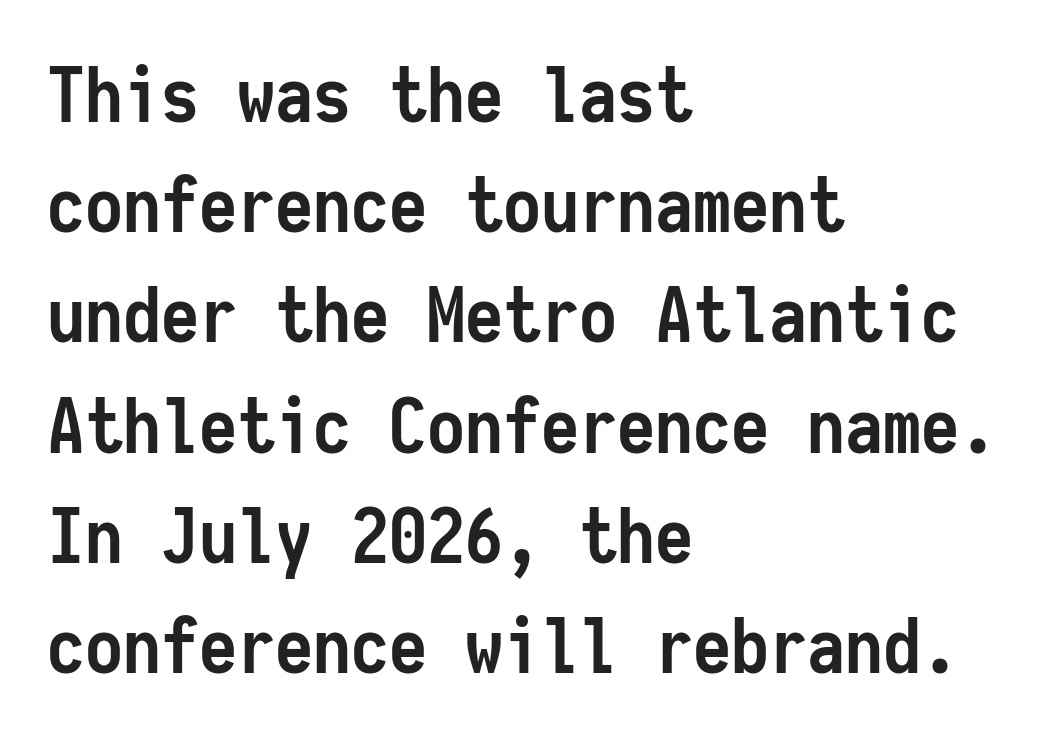
Q: Is the text bold? A: Yes.
Q: Is the text italic (slanted)? A: No, it is upright.
Q: Is the typeface a serif or a sans-serif typeface? A: Sans-serif.
Q: Is the text underlined? A: No.
Q: How is the paragraph aligned? A: Left-aligned.
Q: Is the spacing between letters normal or unusually wide? A: Normal.
Q: Is the spacing between lines tight, normal or loose? A: Normal.
Q: Width (condensed, normal, or wide)? A: Condensed.
Q: Stroke contrast? A: Low.
Q: x-height? A: Medium.
Q: Monospaced? A: Yes.
